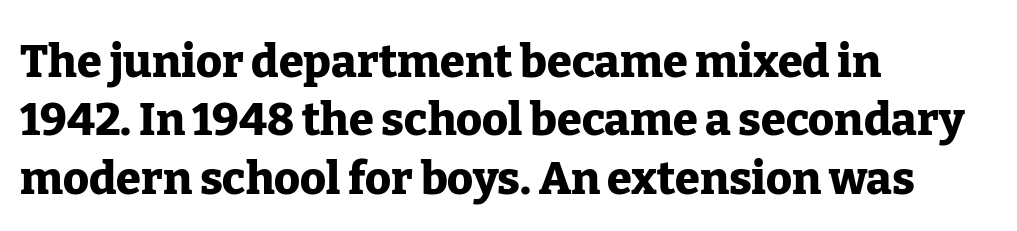
The image shows 45 px heavy serif type, upright; set left-aligned, normal line spacing (1.3x), normal letter spacing, not underlined; low stroke contrast and a medium x-height.
